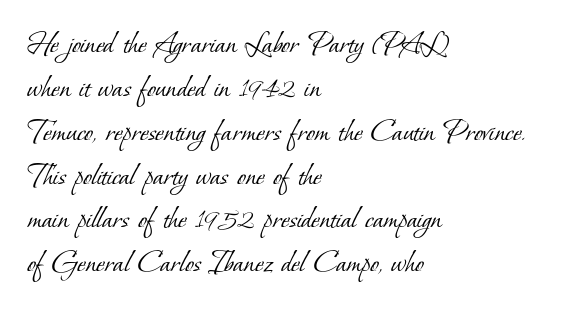
The image shows 32 px light serif type; set left-aligned, normal line spacing (1.37x), normal letter spacing, not underlined; low stroke contrast and a small x-height.
